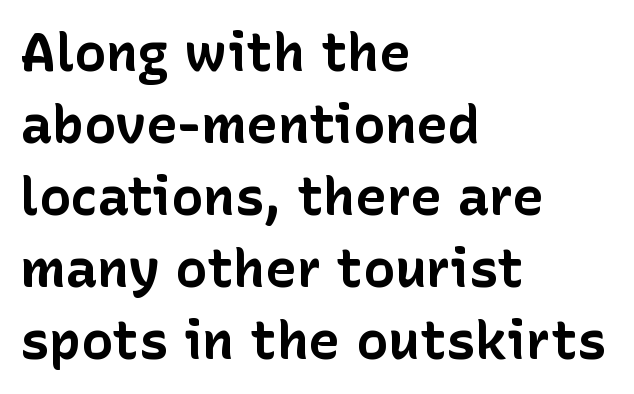
Q: Is the text bold? A: Yes.
Q: Is the text italic (slanted)? A: No, it is upright.
Q: Is the typeface a serif or a sans-serif typeface? A: Sans-serif.
Q: Is the text underlined? A: No.
Q: How is the paragraph aligned? A: Left-aligned.
Q: Is the spacing between letters normal or unusually wide? A: Normal.
Q: Is the spacing between lines tight, normal or loose? A: Normal.
Q: Width (condensed, normal, or wide)? A: Normal.
Q: Stroke contrast? A: Low.
Q: x-height? A: Medium.
Q: Monospaced? A: No.
